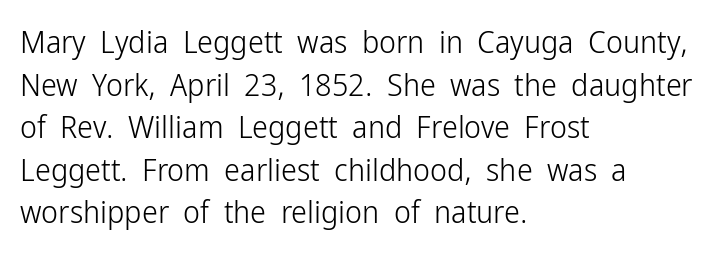
{"serif": "no", "italic": "no", "bold": "no", "weight": "light", "width": "condensed", "stroke_contrast": "low", "x_height": "medium", "monospaced": "no", "underline": "no", "align": "left", "line_spacing": "normal", "line_spacing_ratio": 1.33, "letter_spacing": "normal", "letter_spacing_em": 0.0, "glyph_px": 32}
